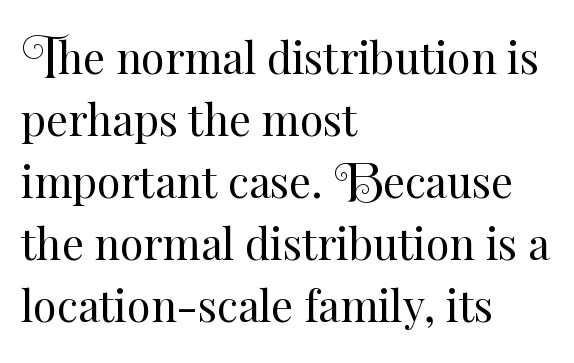
Q: Is the text bold? A: No.
Q: Is the text italic (slanted)? A: No, it is upright.
Q: Is the text underlined? A: No.
Q: How is the paragraph aligned? A: Left-aligned.
Q: Is the spacing between letters normal or unusually wide? A: Normal.
Q: Is the spacing between lines tight, normal or loose? A: Normal.
Q: Width (condensed, normal, or wide)? A: Normal.
Q: Stroke contrast? A: Medium.
Q: x-height? A: Small.
Q: Monospaced? A: No.
